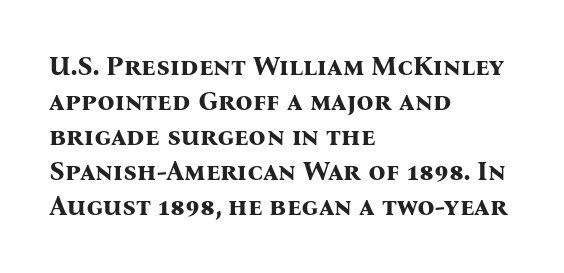
Q: Is the text bold? A: Yes.
Q: Is the text italic (slanted)? A: No, it is upright.
Q: Is the text underlined? A: No.
Q: How is the paragraph aligned? A: Left-aligned.
Q: Is the spacing between letters normal or unusually wide? A: Normal.
Q: Is the spacing between lines tight, normal or loose? A: Normal.
